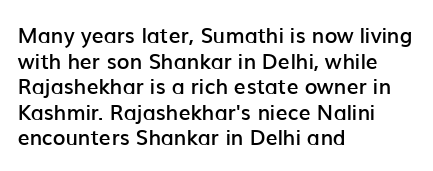
Q: Is the text bold? A: Semi-bold.
Q: Is the text italic (slanted)? A: No, it is upright.
Q: Is the text underlined? A: No.
Q: How is the paragraph aligned? A: Left-aligned.
Q: Is the spacing between letters normal or unusually wide? A: Normal.
